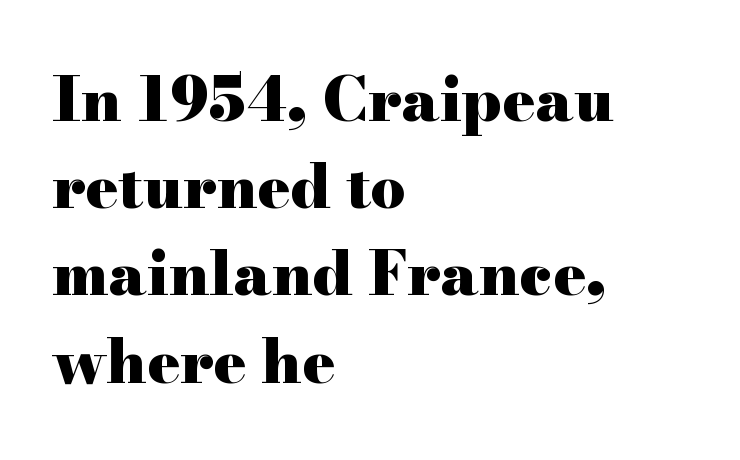
The type is set solid horizontally, with unmodified tracking. The letters stand upright; this is a roman face. A typesetter would label this face a serif. Is the block centered? No — it sits flush against the left margin. This block has exactly the height ordinary leading produces.
